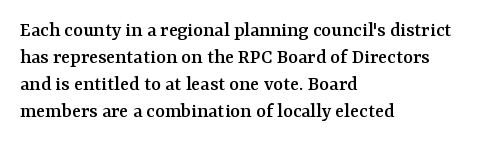
The image shows 21 px text type, upright; set left-aligned, normal line spacing (1.28x), normal letter spacing, not underlined.
